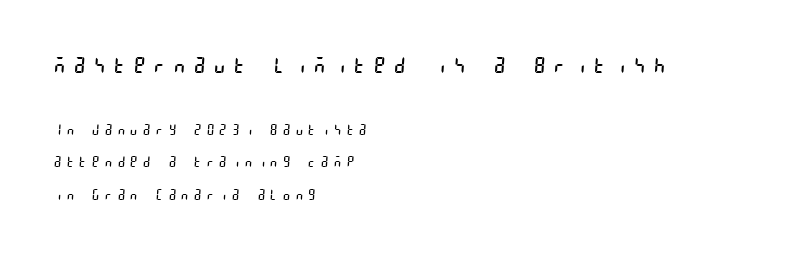
The setting favours the left margin, as ordinary paragraphs usually do. The line texture is sparse and dotted thanks to wide tracking. Leading: increased. The typesetting does not lean heavy: it is not bold. Look at the glyph heights: the upper group is clearly the bigger setting. Letters rest on an invisible, unmarked baseline.
